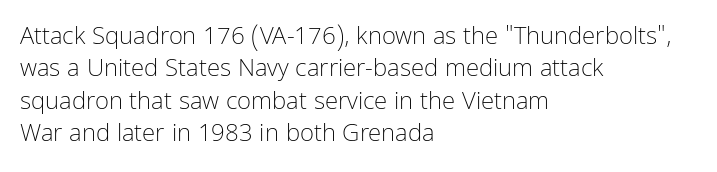
The typesetter chose a ragged-right arrangement here. In terms of letterspacing, this is plain default setting. Descenders hang freely into open space. A typesetter would call this leading conventional body-copy spacing. Stems and bowls with no extra thickness — not bold.
